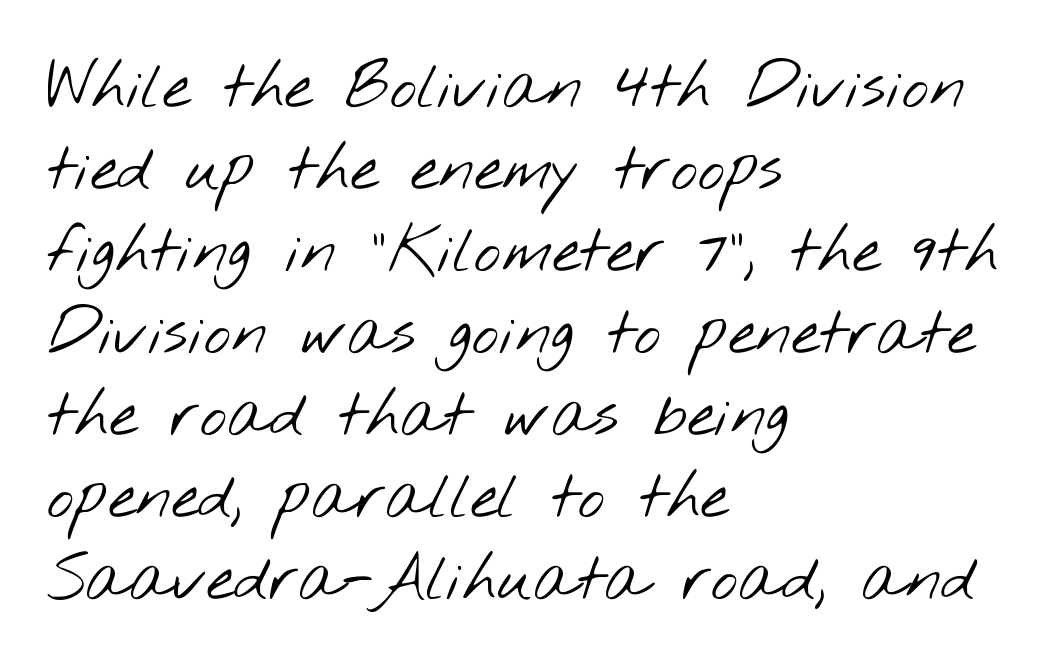
Honestly, the row spacing looks completely unremarkable. All the whitespace from short lines collects on the right. Standard letterfit; no display-style spreading of the glyphs. Clear beneath every line of the passage. Varying glyph widths throughout — classic text-font behaviour. Each letter's strokes conclude bluntly, with no projecting serifs.
